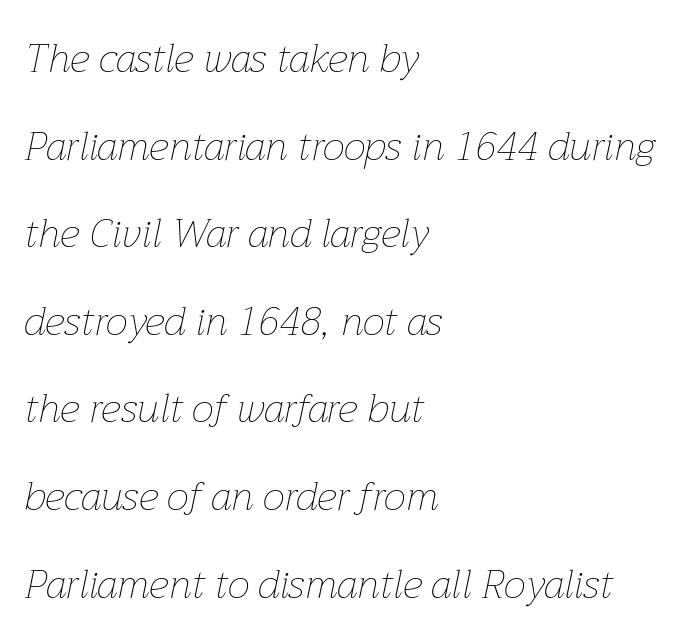
Q: Is the text bold? A: No.
Q: Is the text italic (slanted)? A: Yes, it leans right by about 12 degrees.
Q: Is the text underlined? A: No.
Q: How is the paragraph aligned? A: Left-aligned.
Q: Is the spacing between letters normal or unusually wide? A: Normal.
Q: Is the spacing between lines tight, normal or loose? A: Loose.
Q: Width (condensed, normal, or wide)? A: Normal.
Q: Stroke contrast? A: Low.
Q: x-height? A: Medium.
Q: Monospaced? A: No.
